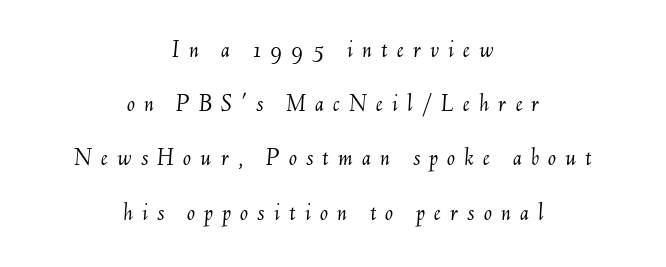
If you measured baseline to baseline, you'd find a long distance. The letterforms stand isolated, each surrounded by extra space. The letters are slanted; this is an italic face. A light-to-regular cut is what we see here.
